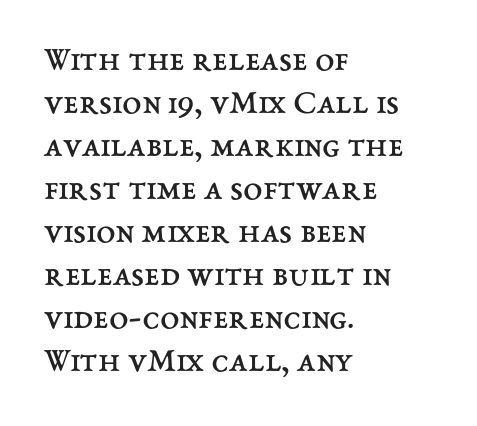
Observe the ordinary spacing: letters are neighbours, not strangers. Lines of text with bare space underneath. Vertical stems look standard width or narrower in stroke. Visually the block forms a straight wall on the left and a jagged coastline on the right.
